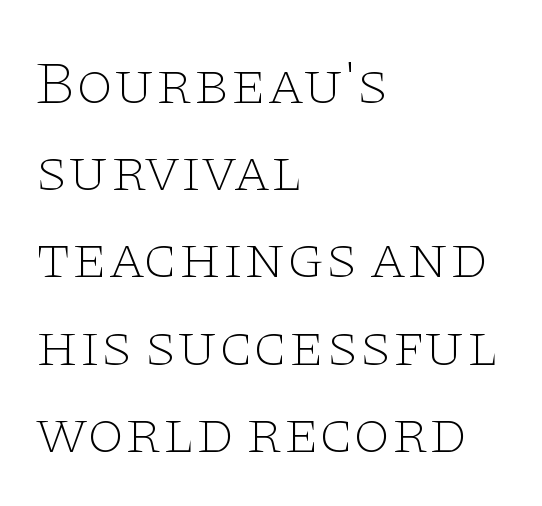
{"serif": "yes", "italic": "no", "bold": "no", "weight": "thin", "width": "wide", "stroke_contrast": "low", "x_height": "large", "monospaced": "no", "underline": "no", "align": "left", "line_spacing": "normal", "line_spacing_ratio": 1.43, "letter_spacing": "normal", "letter_spacing_em": 0.0, "glyph_px": 61}
